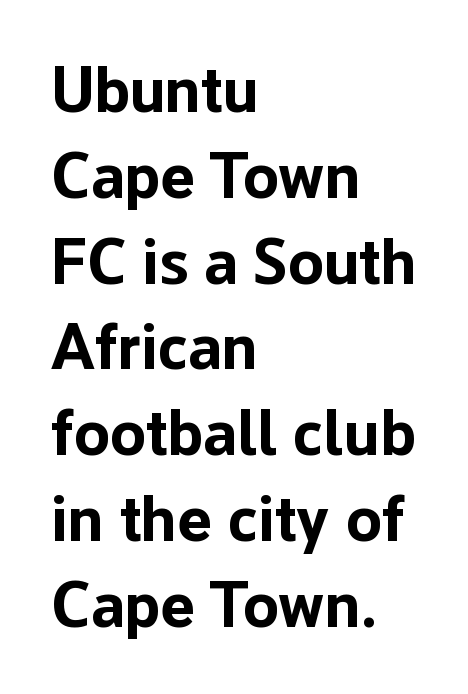
The image shows 65 px bold sans-serif type, upright; set left-aligned, normal line spacing (1.32x), normal letter spacing, not underlined; low stroke contrast and a medium x-height.
